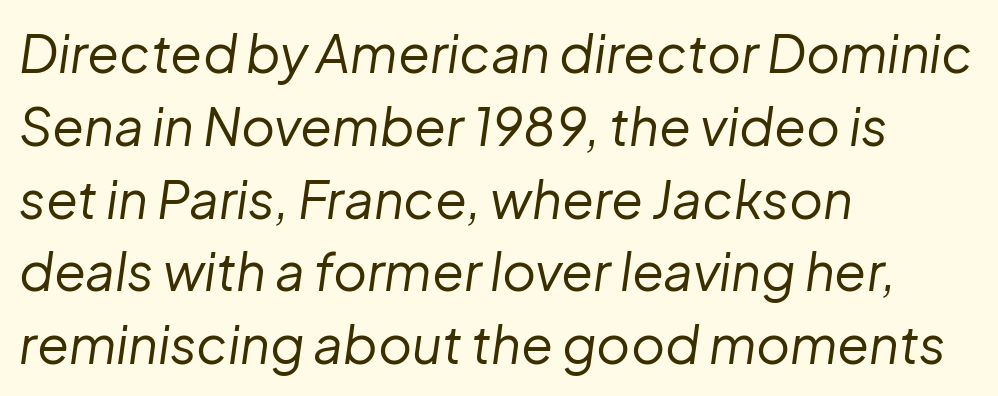
The image shows 52 px regular-weight type, italic (leaning right); set left-aligned, normal line spacing (1.4x), normal letter spacing, not underlined; low stroke contrast and a medium x-height.
